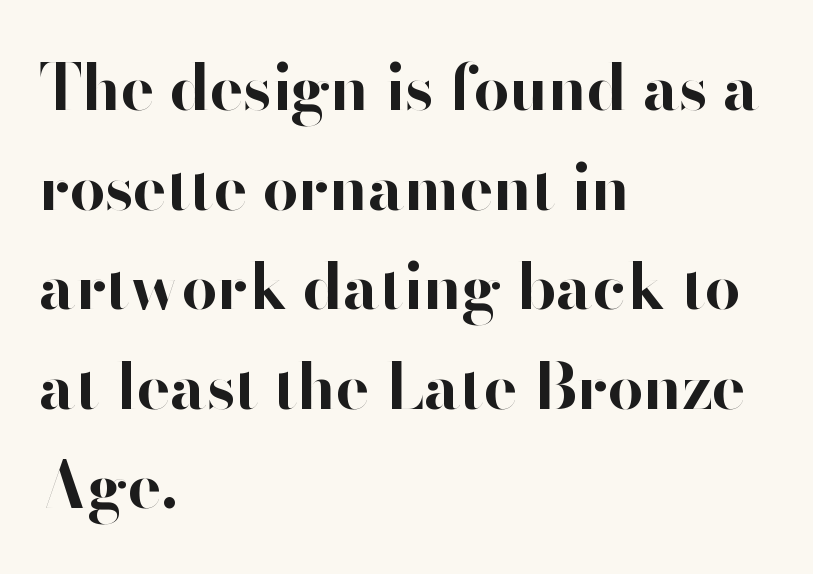
Q: Is the text bold? A: Yes.
Q: Is the text italic (slanted)? A: No, it is upright.
Q: Is the typeface a serif or a sans-serif typeface? A: Sans-serif.
Q: Is the text underlined? A: No.
Q: How is the paragraph aligned? A: Left-aligned.
Q: Is the spacing between letters normal or unusually wide? A: Normal.
Q: Is the spacing between lines tight, normal or loose? A: Normal.
Q: Width (condensed, normal, or wide)? A: Normal.
Q: Stroke contrast? A: High.
Q: x-height? A: Small.
Q: Monospaced? A: No.
